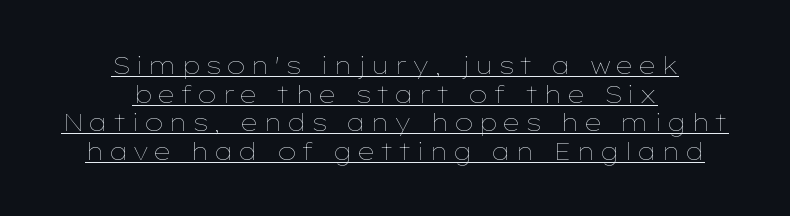
Q: Is the text bold? A: No.
Q: Is the text italic (slanted)? A: No, it is upright.
Q: Is the text underlined? A: Yes.
Q: How is the paragraph aligned? A: Centered.
